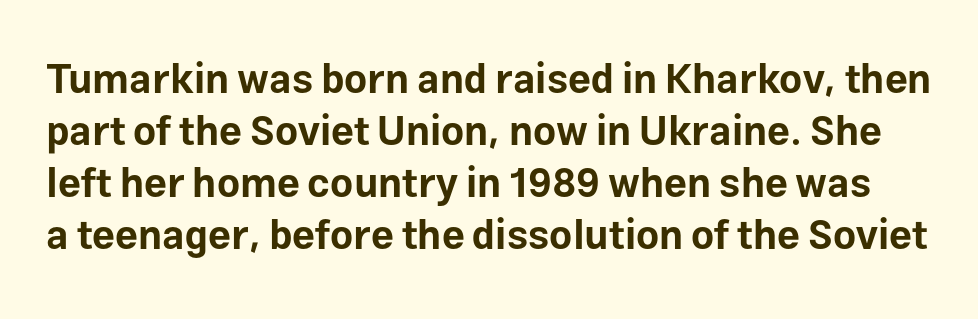
Q: Is the text bold? A: Yes.
Q: Is the text italic (slanted)? A: No, it is upright.
Q: Is the typeface a serif or a sans-serif typeface? A: Sans-serif.
Q: Is the text underlined? A: No.
Q: Is the spacing between letters normal or unusually wide? A: Normal.
Q: Is the spacing between lines tight, normal or loose? A: Normal.
Q: Width (condensed, normal, or wide)? A: Normal.
Q: Stroke contrast? A: Low.
Q: x-height? A: Medium.
Q: Monospaced? A: No.
